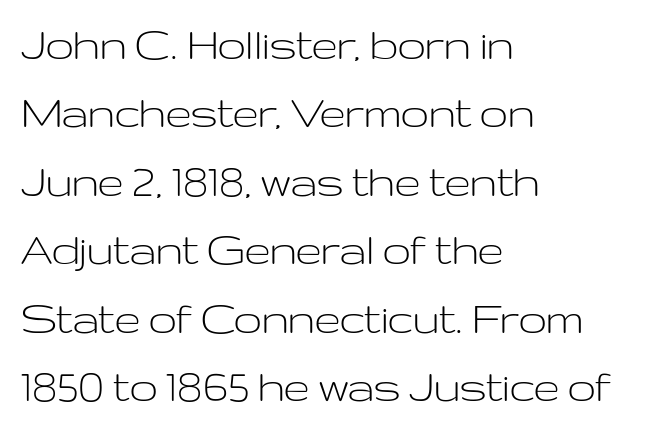
Q: Is the text bold? A: No.
Q: Is the text italic (slanted)? A: No, it is upright.
Q: Is the typeface a serif or a sans-serif typeface? A: Sans-serif.
Q: Is the text underlined? A: No.
Q: How is the paragraph aligned? A: Left-aligned.
Q: Is the spacing between letters normal or unusually wide? A: Normal.
Q: Is the spacing between lines tight, normal or loose? A: Normal.
Q: Width (condensed, normal, or wide)? A: Wide.
Q: Stroke contrast? A: Low.
Q: x-height? A: Medium.
Q: Monospaced? A: No.
